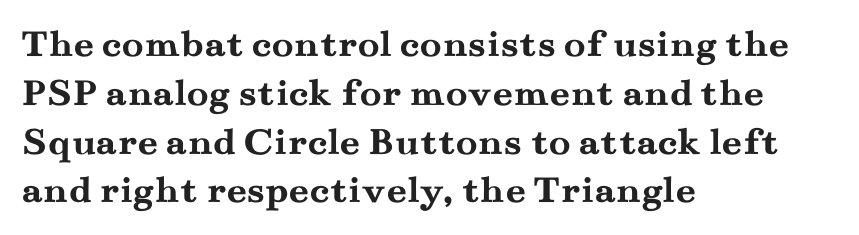
{"serif": "yes", "italic": "no", "bold": "yes", "weight": "semibold", "width": "wide", "stroke_contrast": "medium", "x_height": "small", "monospaced": "no", "underline": "no", "align": "left", "line_spacing_ratio": 1.22, "letter_spacing": "normal", "letter_spacing_em": 0.0, "glyph_px": 40}
